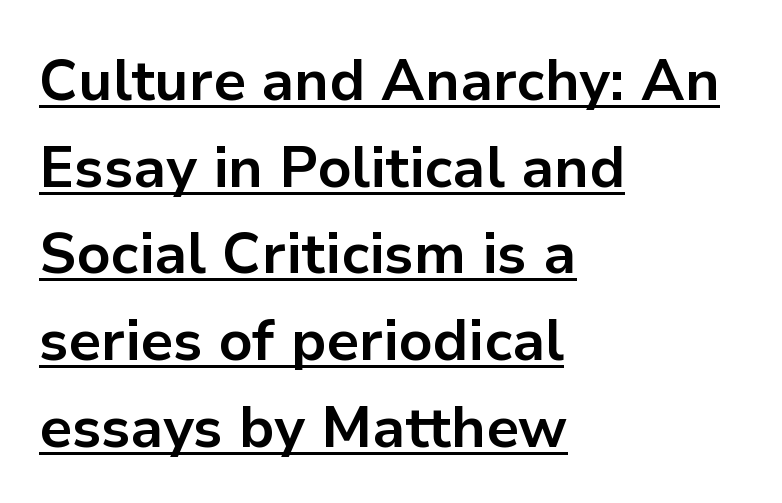
Q: Is the text bold? A: Yes.
Q: Is the text italic (slanted)? A: No, it is upright.
Q: Is the typeface a serif or a sans-serif typeface? A: Sans-serif.
Q: Is the text underlined? A: Yes.
Q: How is the paragraph aligned? A: Left-aligned.
Q: Is the spacing between letters normal or unusually wide? A: Normal.
Q: Is the spacing between lines tight, normal or loose? A: Normal.
Q: Width (condensed, normal, or wide)? A: Normal.
Q: Stroke contrast? A: Low.
Q: x-height? A: Medium.
Q: Monospaced? A: No.
